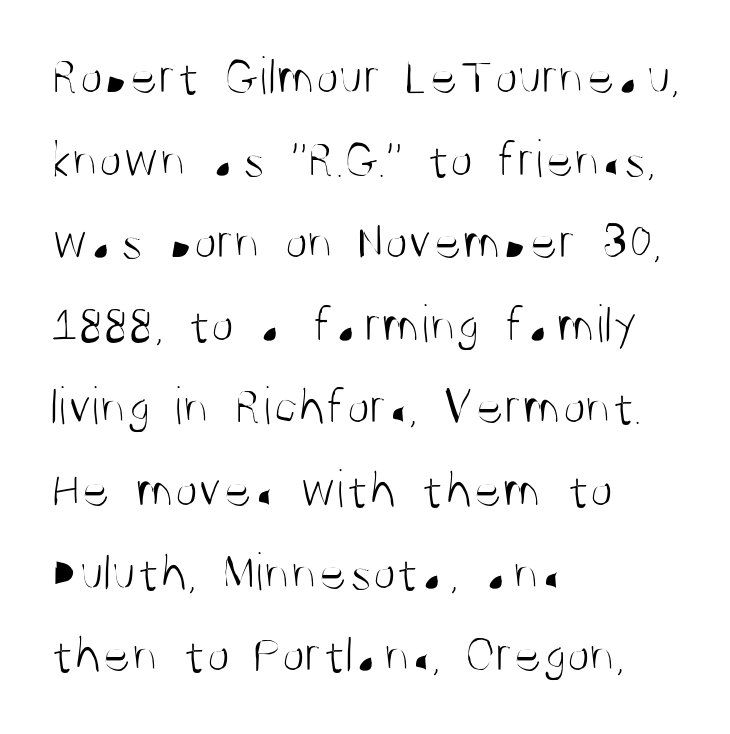
{"serif": "no", "italic": "no", "bold": "no", "weight": "light", "width": "condensed", "stroke_contrast": "medium", "x_height": "large", "monospaced": "no", "underline": "no", "align": "left", "line_spacing": "normal", "line_spacing_ratio": 1.53, "letter_spacing": "normal", "letter_spacing_em": 0.0, "glyph_px": 54}
